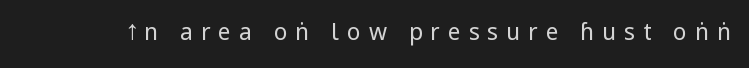
The image shows 23 px text type, upright; set unusually wide letter spacing (+0.34 em), not underlined.
